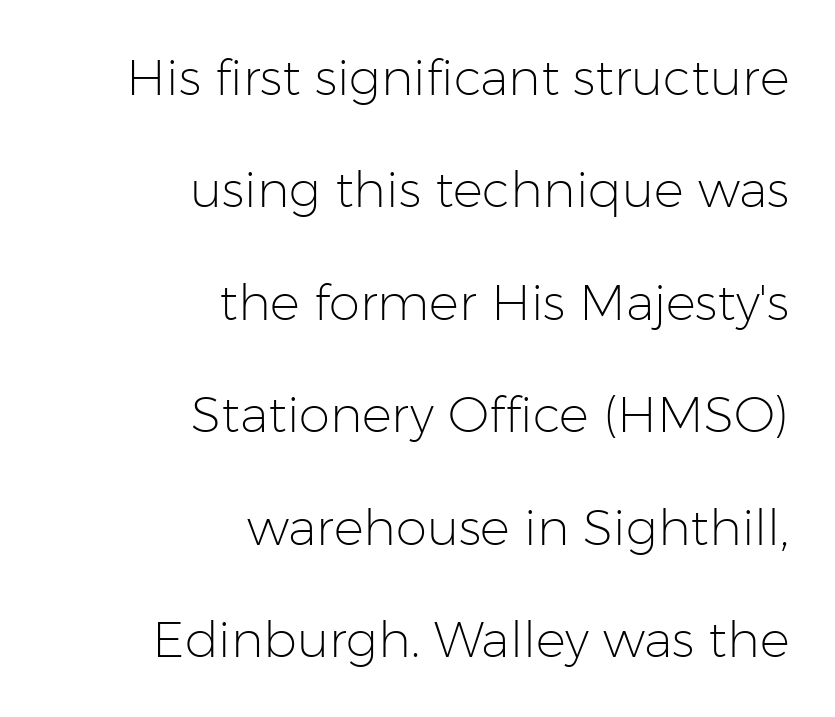
What stands out about the letter spacing? Nothing — it is the standard amount. Each letter keeps its own natural width here, so spacing adapts to shape. The type sits square on the baseline with zero lean. This is sans-serif lettering, the kind often seen on screens and signage. In terms of leading, this rendering errs on the spacious side.
